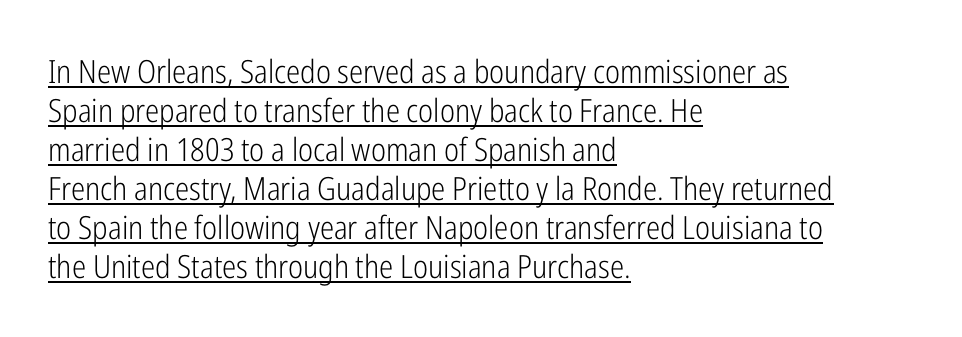
{"serif": "no", "italic": "no", "bold": "no", "weight": "light", "width": "condensed", "stroke_contrast": "low", "x_height": "medium", "monospaced": "no", "underline": "yes", "align": "left", "line_spacing_ratio": 1.22, "letter_spacing": "normal", "letter_spacing_em": 0.0, "glyph_px": 32}
